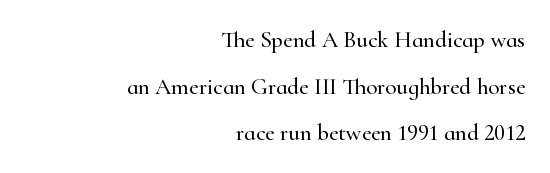
Q: Is the text italic (slanted)? A: No, it is upright.
Q: Is the text underlined? A: No.
Q: How is the paragraph aligned? A: Right-aligned.
Q: Is the spacing between letters normal or unusually wide? A: Normal.
Q: Is the spacing between lines tight, normal or loose? A: Loose.
